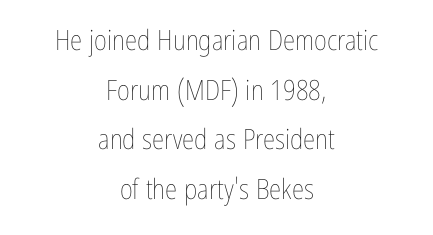
The image shows 28 px thin, condensed type, upright; set centered, line spacing 1.77x, normal letter spacing, not underlined; low stroke contrast and a medium x-height.
